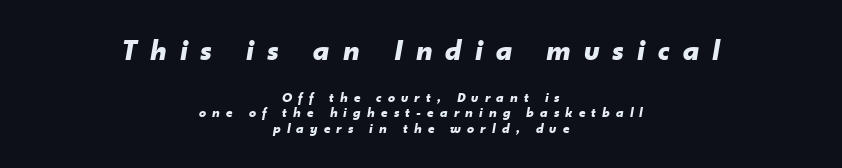
{"italic": "yes", "lean": "right", "slant_degrees": 10, "bold": "yes", "weight": "bold", "width": "normal", "stroke_contrast": "low", "x_height": "small", "monospaced": "no", "underline": "no", "align": "center", "line_spacing": "tight", "line_spacing_ratio": 1.1, "letter_spacing": "wide", "letter_spacing_em": 0.44, "larger_block": "first", "size_ratio": 2.14, "glyph_px": 30}
